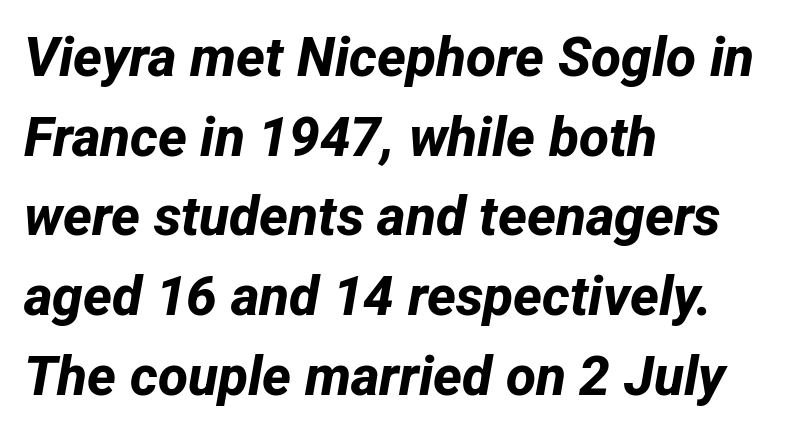
{"serif": "no", "bold": "yes", "weight": "bold", "width": "normal", "stroke_contrast": "low", "x_height": "medium", "monospaced": "no", "underline": "no", "align": "left", "line_spacing": "normal", "line_spacing_ratio": 1.45, "letter_spacing": "normal", "letter_spacing_em": 0.0, "glyph_px": 55}
